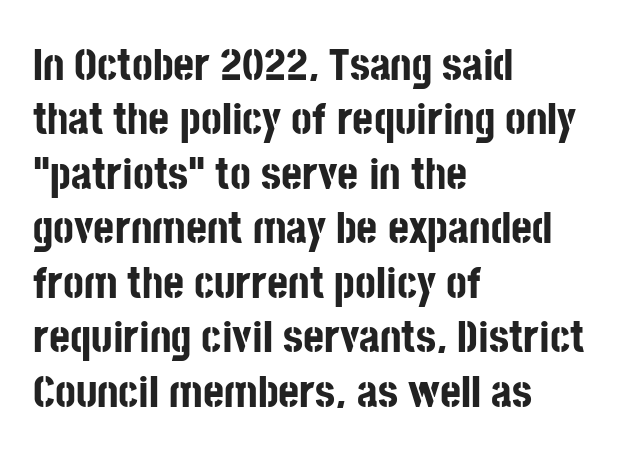
{"serif": "no", "italic": "no", "bold": "yes", "weight": "bold", "width": "condensed", "stroke_contrast": "low", "x_height": "large", "monospaced": "no", "underline": "no", "align": "left", "line_spacing_ratio": 1.21, "letter_spacing": "normal", "letter_spacing_em": 0.0, "glyph_px": 45}
